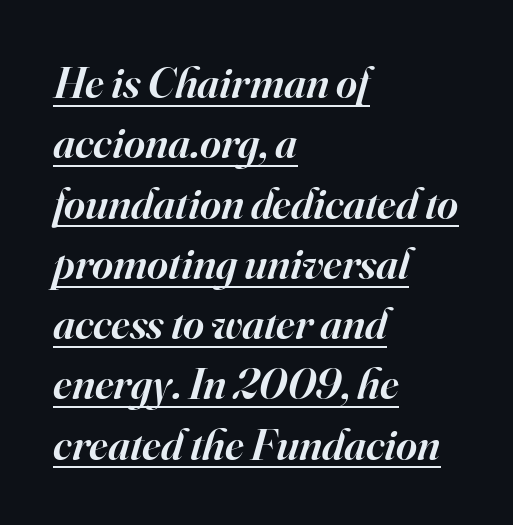
The paragraph has a hard left edge and a soft right edge. The line-height multiplier appears to be the usual default. There's an unmistakable incline to the writing here. Caption: semibold face, moderately heavy strokes.
